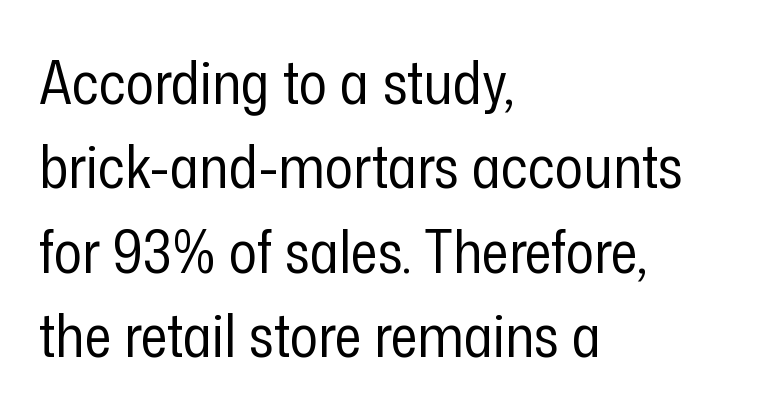
{"serif": "no", "italic": "no", "bold": "no", "weight": "regular", "width": "condensed", "stroke_contrast": "low", "x_height": "medium", "monospaced": "no", "underline": "no", "align": "left", "line_spacing": "normal", "line_spacing_ratio": 1.43, "letter_spacing": "normal", "letter_spacing_em": 0.0, "glyph_px": 59}
